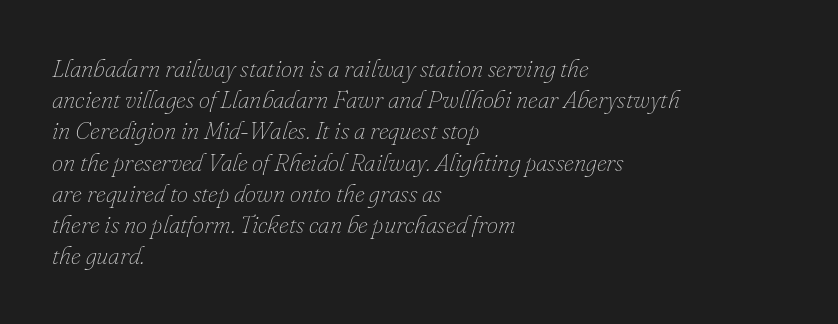
Q: Is the text bold? A: No.
Q: Is the text italic (slanted)? A: Yes, it leans right by about 16 degrees.
Q: Is the text underlined? A: No.
Q: How is the paragraph aligned? A: Left-aligned.
Q: Is the spacing between letters normal or unusually wide? A: Normal.
Q: Is the spacing between lines tight, normal or loose? A: Normal.
